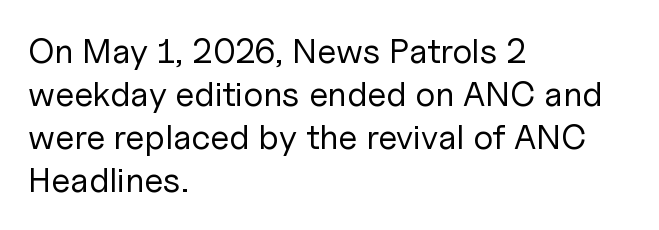
Q: Is the text bold? A: No.
Q: Is the text italic (slanted)? A: No, it is upright.
Q: Is the typeface a serif or a sans-serif typeface? A: Sans-serif.
Q: Is the text underlined? A: No.
Q: How is the paragraph aligned? A: Left-aligned.
Q: Is the spacing between letters normal or unusually wide? A: Normal.
Q: Width (condensed, normal, or wide)? A: Normal.
Q: Stroke contrast? A: Low.
Q: x-height? A: Medium.
Q: Monospaced? A: No.
